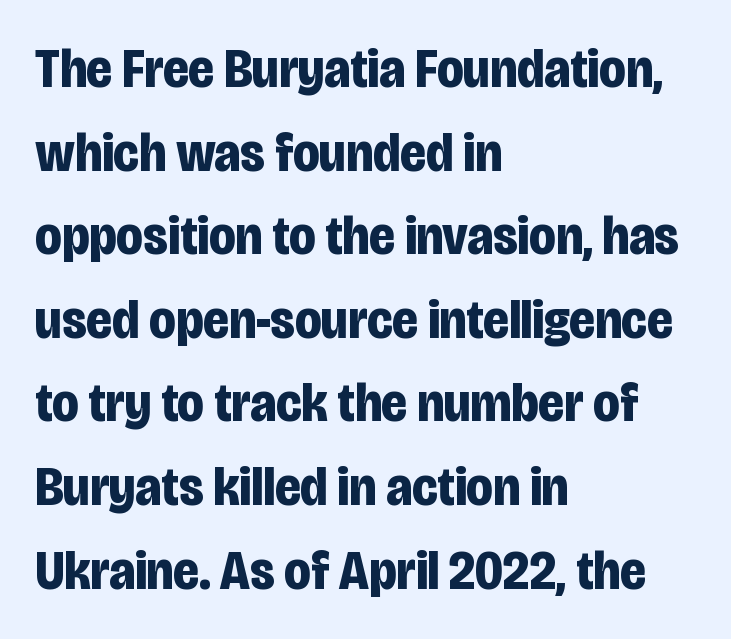
The image shows 55 px bold, condensed sans-serif type, upright; set left-aligned, normal line spacing (1.52x), normal letter spacing, not underlined; low stroke contrast and a large x-height.
